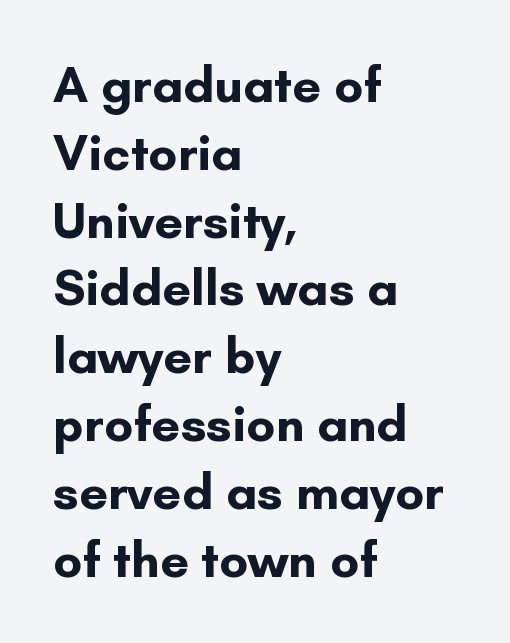
The image shows 51 px bold sans-serif type, upright; set left-aligned, normal line spacing (1.33x), normal letter spacing, not underlined; low stroke contrast and a small x-height.
